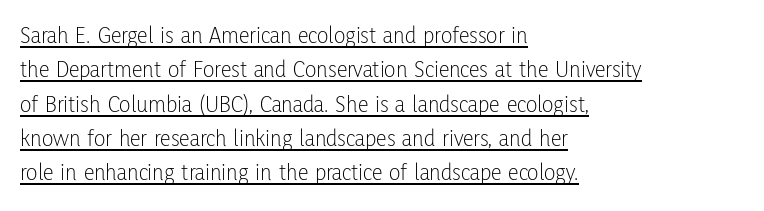
The image shows 24 px text type, upright; set left-aligned, normal line spacing (1.43x), normal letter spacing, underlined.
